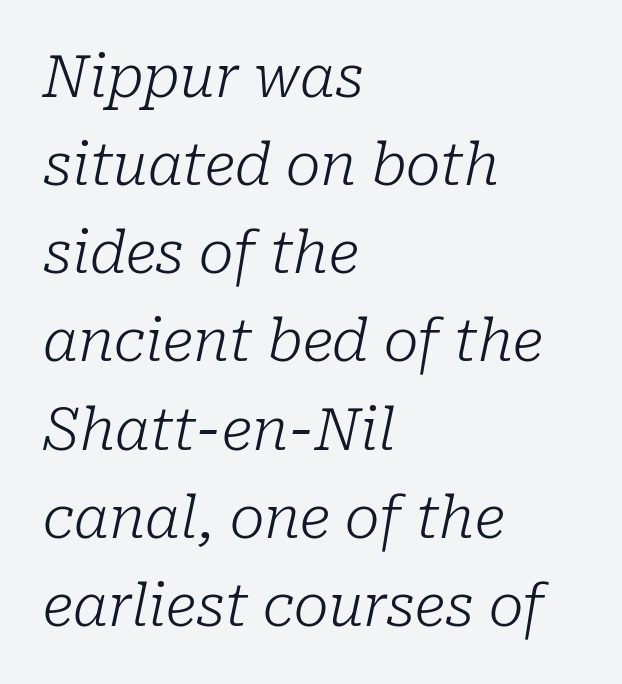
{"serif": "yes", "italic": "yes", "lean": "right", "slant_degrees": 10, "bold": "no", "weight": "light", "width": "normal", "stroke_contrast": "low", "x_height": "medium", "monospaced": "no", "underline": "no", "align": "left", "line_spacing": "normal", "line_spacing_ratio": 1.52, "letter_spacing": "normal", "letter_spacing_em": 0.0, "glyph_px": 58}
